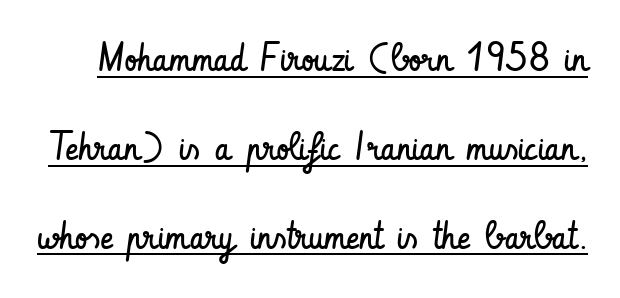
{"serif": "no", "italic": "no", "bold": "no", "weight": "regular", "width": "condensed", "stroke_contrast": "low", "x_height": "small", "monospaced": "no", "underline": "yes", "line_spacing": "loose", "line_spacing_ratio": 2.28, "letter_spacing": "normal", "letter_spacing_em": 0.0, "glyph_px": 39}
